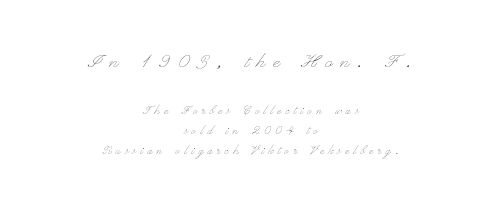
The image shows 24 px text type; set centered, normal line spacing (1.44x), unusually wide letter spacing (+0.32 em), not underlined; the first (top) block is 1.71x larger.
